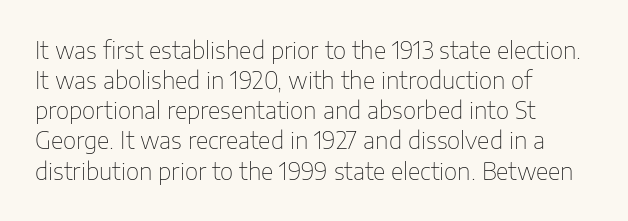
The image shows 23 px text type, upright; set left-aligned, normal line spacing (1.31x), normal letter spacing, not underlined.
